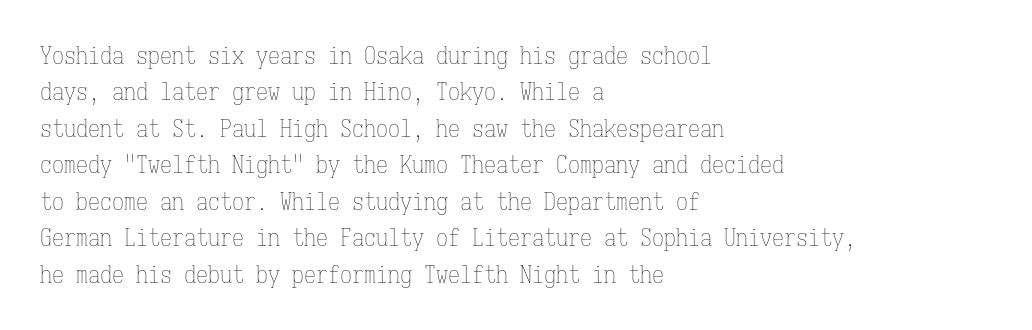
The foot of each line stays bare and open. These lines stack with their left ends in a neat column. Italic: no, the glyphs are upright roman. These lines sit exactly where default settings would place them.
